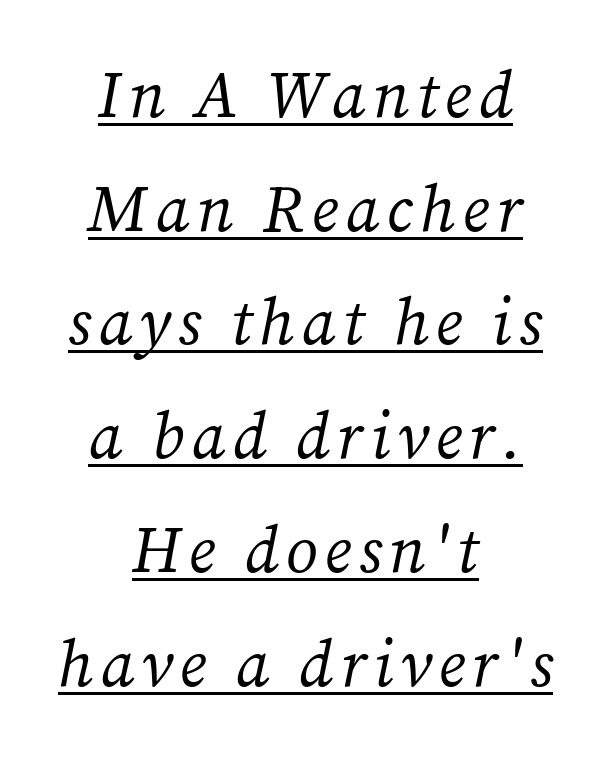
Q: Is the text bold? A: No.
Q: Is the text italic (slanted)? A: Yes, it leans right by about 12 degrees.
Q: Is the typeface a serif or a sans-serif typeface? A: Serif.
Q: Is the text underlined? A: Yes.
Q: How is the paragraph aligned? A: Centered.
Q: Width (condensed, normal, or wide)? A: Normal.
Q: Stroke contrast? A: Medium.
Q: x-height? A: Medium.
Q: Monospaced? A: No.
